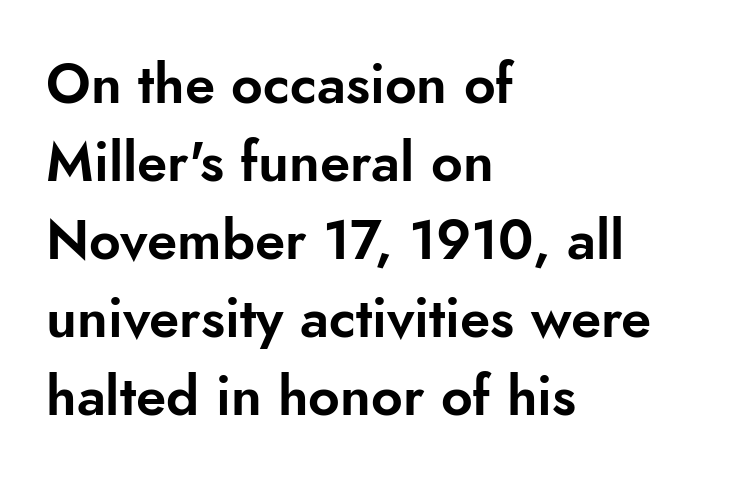
The image shows 55 px sans-serif type, upright; set left-aligned, normal line spacing (1.42x), normal letter spacing, not underlined; low stroke contrast and a small x-height.
